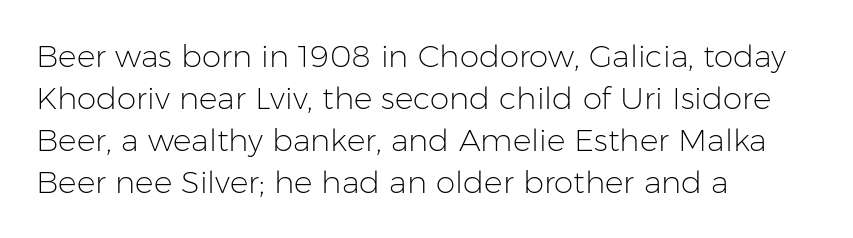
The image shows 31 px light sans-serif type, upright; set left-aligned, normal line spacing (1.36x), normal letter spacing, not underlined; low stroke contrast and a medium x-height.
